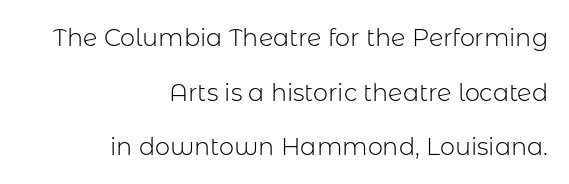
The image shows 24 px text type, upright; set right-aligned, loose line spacing (2.28x), normal letter spacing, not underlined.
